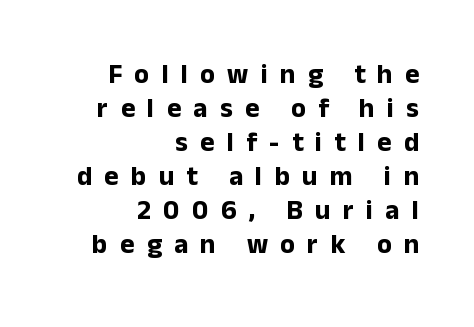
Q: Is the text bold? A: Yes.
Q: Is the text italic (slanted)? A: No, it is upright.
Q: Is the text underlined? A: No.
Q: How is the paragraph aligned? A: Right-aligned.
Q: Is the spacing between letters normal or unusually wide? A: Unusually wide.
Q: Is the spacing between lines tight, normal or loose? A: Normal.
